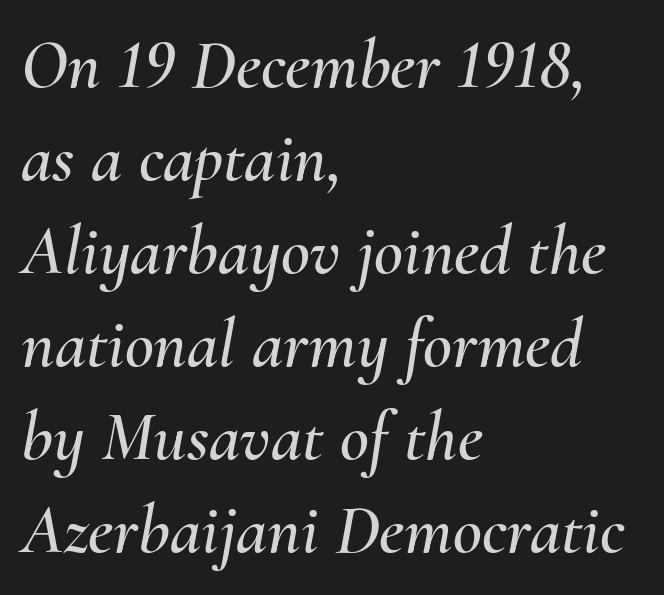
{"italic": "yes", "lean": "right", "slant_degrees": 10, "width": "normal", "stroke_contrast": "medium", "x_height": "small", "monospaced": "no", "underline": "no", "align": "left", "line_spacing": "normal", "line_spacing_ratio": 1.31, "letter_spacing": "normal", "letter_spacing_em": 0.0, "glyph_px": 71}
